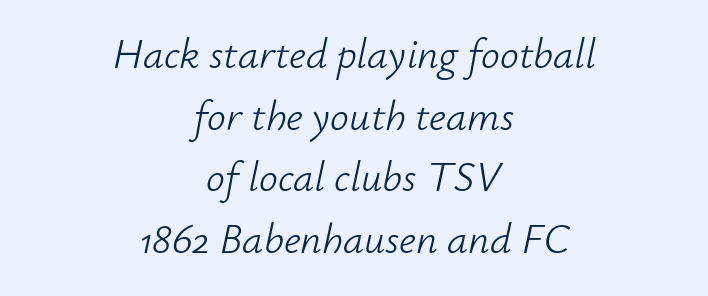
The image shows 42 px light type, italic (leaning right); set centered, normal line spacing (1.47x), normal letter spacing, not underlined; low stroke contrast and a small x-height.
